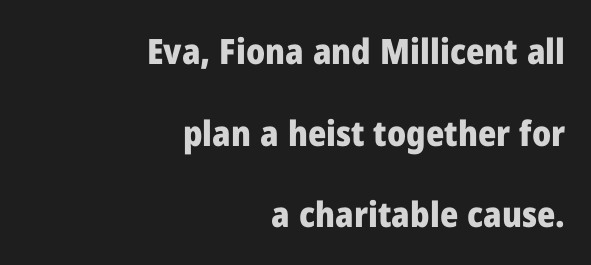
The strip under each line holds only bare page. This rendering employs a face without finishing strokes, i.e., a sans-serif. Spacing verdict: proportional, widths tailored to each character. A typesetter would call this leading open, well beyond the default. Upright lettering throughout.
